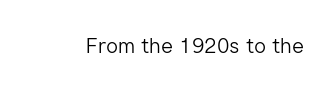
The passage shown is not underscored anywhere. The font's upright variant was chosen for this text. Stems here are at most as thick as an everyday book face. Observe the ordinary spacing: letters are neighbours, not strangers.
